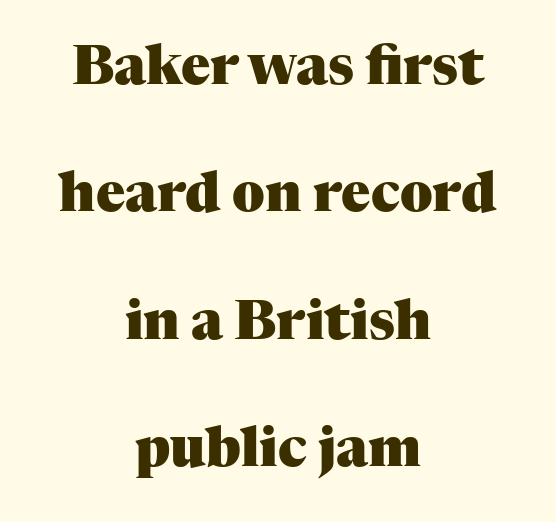
Posture: straight, roman, zero tilt. Honestly, the letter spacing is just normal — you wouldn't notice it. Underline: absent. The letters advance in unequal steps, a hallmark of proportional type. The vertical gap from one line to the next is large. Classification — serif.
